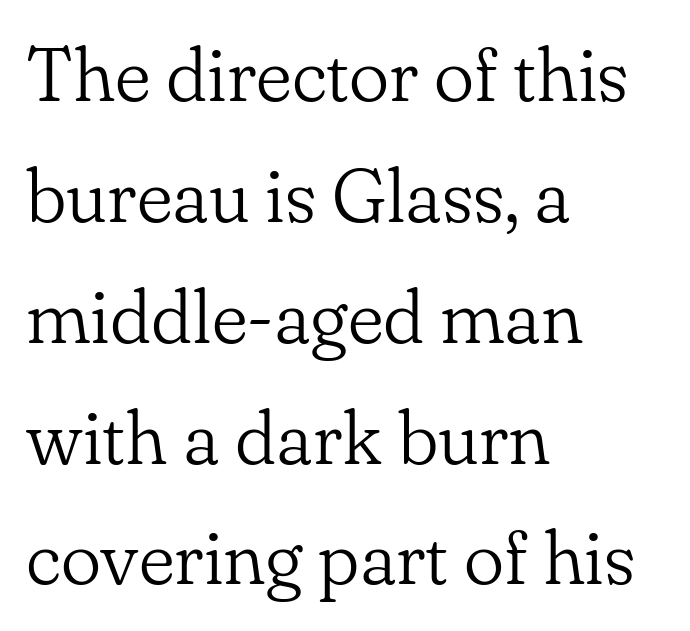
Q: Is the text bold? A: No.
Q: Is the text italic (slanted)? A: No, it is upright.
Q: Is the typeface a serif or a sans-serif typeface? A: Serif.
Q: Is the text underlined? A: No.
Q: How is the paragraph aligned? A: Left-aligned.
Q: Is the spacing between letters normal or unusually wide? A: Normal.
Q: Is the spacing between lines tight, normal or loose? A: Normal.
Q: Width (condensed, normal, or wide)? A: Normal.
Q: Stroke contrast? A: Low.
Q: x-height? A: Small.
Q: Monospaced? A: No.
